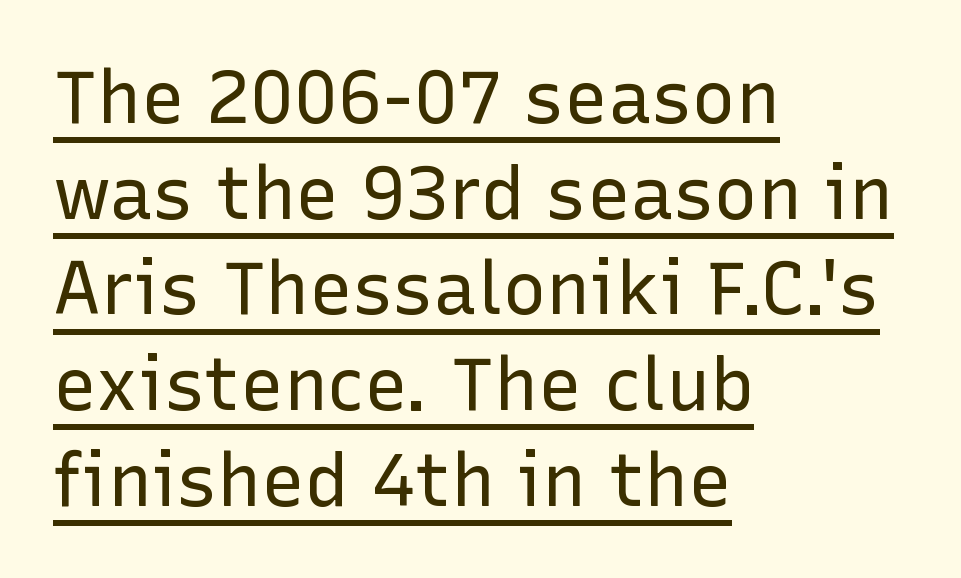
The typeface chosen for these lines omits serifs. A baseline rule has been typeset under these characters. Each word holds together tightly as a unit, with standard inter-letter gaps. This is not heavy type; no bold has been used.
